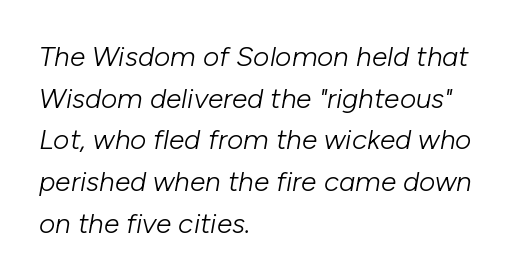
Q: Is the text bold? A: No.
Q: Is the text italic (slanted)? A: Yes, it leans right by about 10 degrees.
Q: Is the text underlined? A: No.
Q: How is the paragraph aligned? A: Left-aligned.
Q: Is the spacing between letters normal or unusually wide? A: Normal.
Q: Is the spacing between lines tight, normal or loose? A: Normal.
Q: Width (condensed, normal, or wide)? A: Normal.
Q: Stroke contrast? A: Low.
Q: x-height? A: Medium.
Q: Monospaced? A: No.
